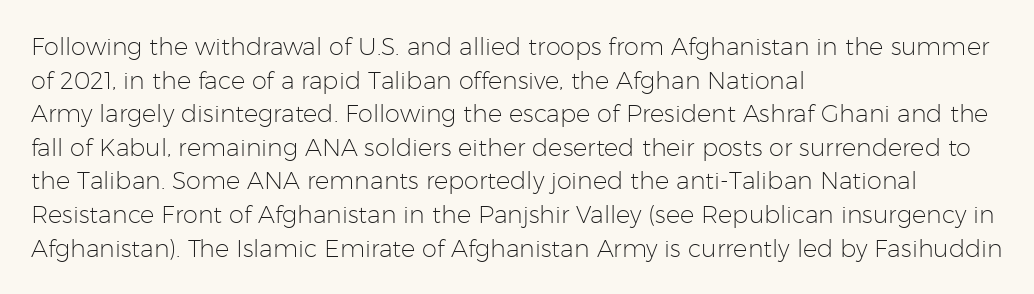
Does the copy run flush right? No — it runs flush left. Does extra space separate the letters? No, they use regular spacing. The letters look calm and open, with moderate or lighter stems. Beneath every word, the page is bare. Normally led — the rows are evenly, conventionally spaced.
